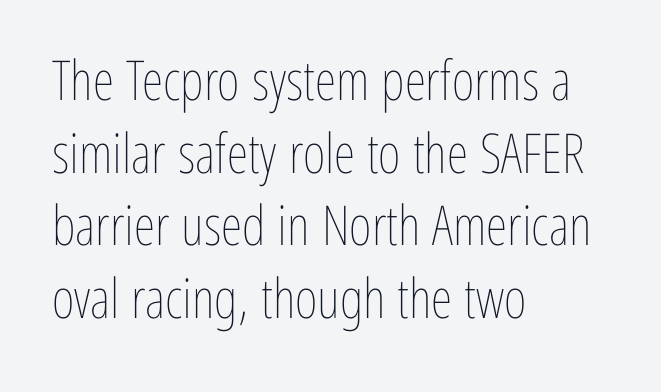
The image shows 55 px thin, condensed type, upright; set left-aligned, normal line spacing (1.32x), normal letter spacing, not underlined; low stroke contrast and a medium x-height.
